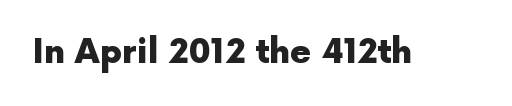
The image shows 34 px heavy sans-serif type, upright; set normal letter spacing, not underlined; a medium x-height.
